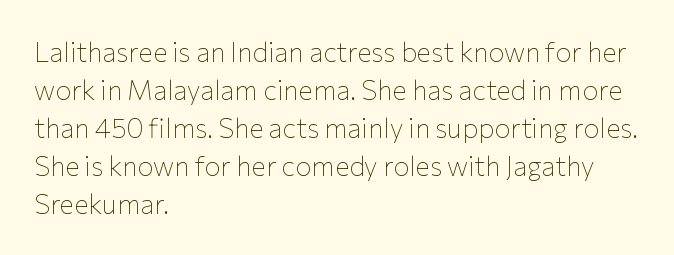
The image shows 27 px text type, upright; set left-aligned, normal line spacing (1.41x), normal letter spacing, not underlined.
